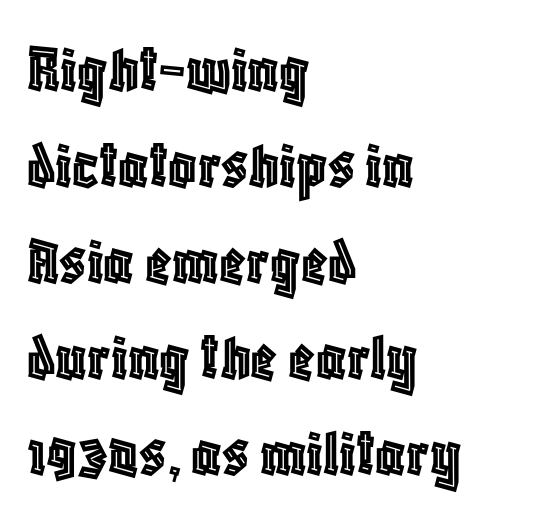
Q: Is the text italic (slanted)? A: No, it is upright.
Q: Is the text underlined? A: No.
Q: How is the paragraph aligned? A: Left-aligned.
Q: Is the spacing between letters normal or unusually wide? A: Normal.
Q: Is the spacing between lines tight, normal or loose? A: Normal.
Q: Width (condensed, normal, or wide)? A: Condensed.
Q: x-height? A: Large.
Q: Monospaced? A: No.
